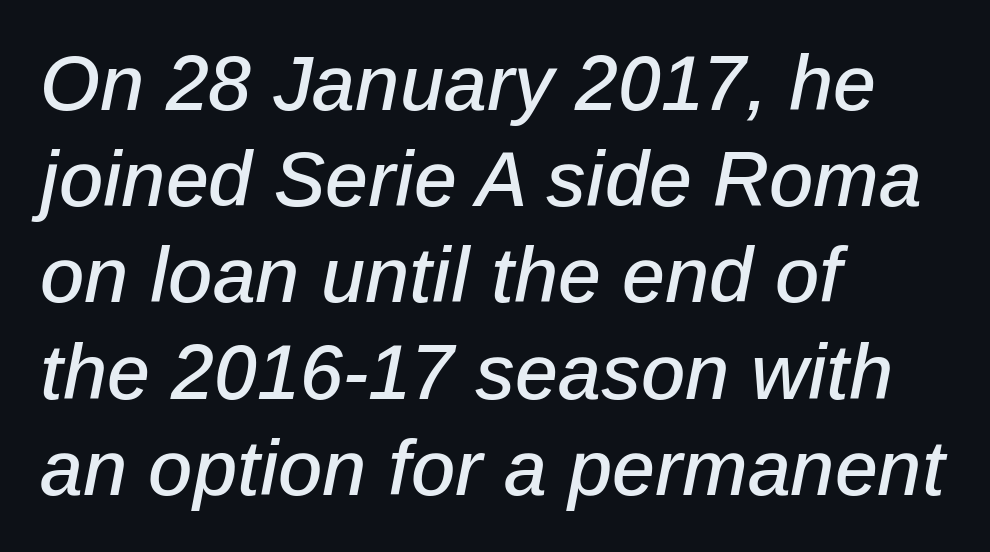
The image shows 77 px text type, italic (leaning right); set left-aligned, normal line spacing (1.25x), normal letter spacing, not underlined; low stroke contrast and a medium x-height.
